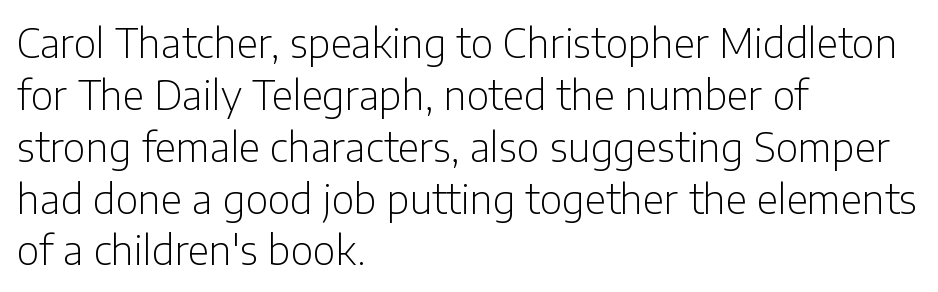
Note the varied advance widths — an 'i' is clearly narrower than an 'm'. A typesetter would mark this as roman, not italic. Type without underlining. Left-aligned paragraph, ragged on the right. Each letter's strokes conclude bluntly, with no projecting serifs. One glance says typical: line gaps are just what's usual.
